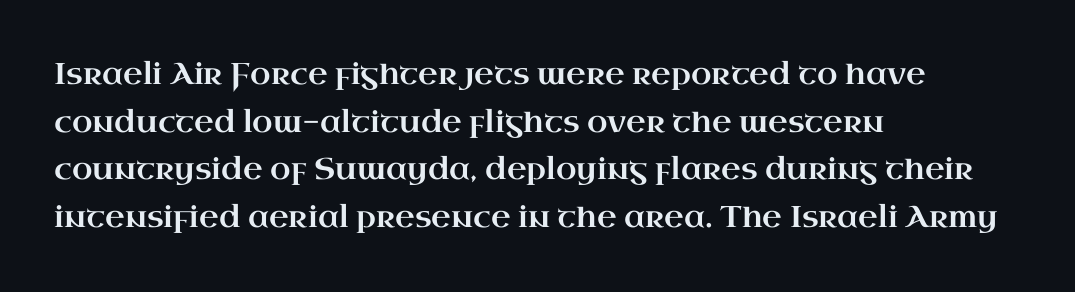
The image shows 30 px wide serif type, upright; set left-aligned, normal line spacing (1.59x), normal letter spacing, not underlined; high stroke contrast and a small x-height.
